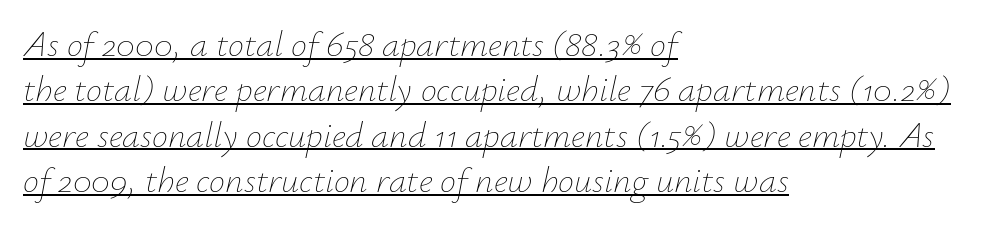
{"italic": "yes", "lean": "right", "slant_degrees": 12, "bold": "no", "weight": "thin", "width": "normal", "stroke_contrast": "low", "x_height": "small", "monospaced": "no", "underline": "yes", "align": "left", "line_spacing": "normal", "line_spacing_ratio": 1.26, "letter_spacing": "normal", "letter_spacing_em": 0.0, "glyph_px": 36}
